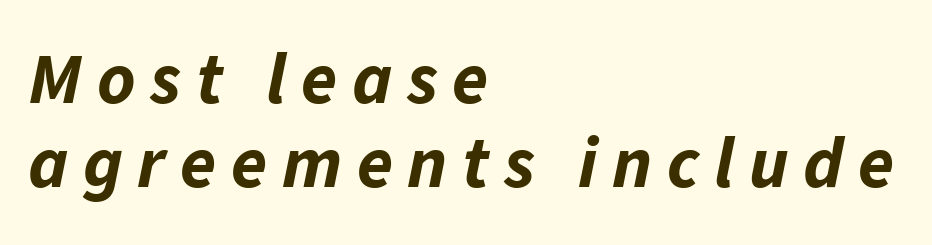
Q: Is the text bold? A: Yes.
Q: Is the text italic (slanted)? A: Yes, it leans right by about 11 degrees.
Q: Is the text underlined? A: No.
Q: How is the paragraph aligned? A: Left-aligned.
Q: Is the spacing between letters normal or unusually wide? A: Unusually wide.
Q: Is the spacing between lines tight, normal or loose? A: Tight.
Q: Width (condensed, normal, or wide)? A: Normal.
Q: Stroke contrast? A: Low.
Q: x-height? A: Medium.
Q: Monospaced? A: No.
